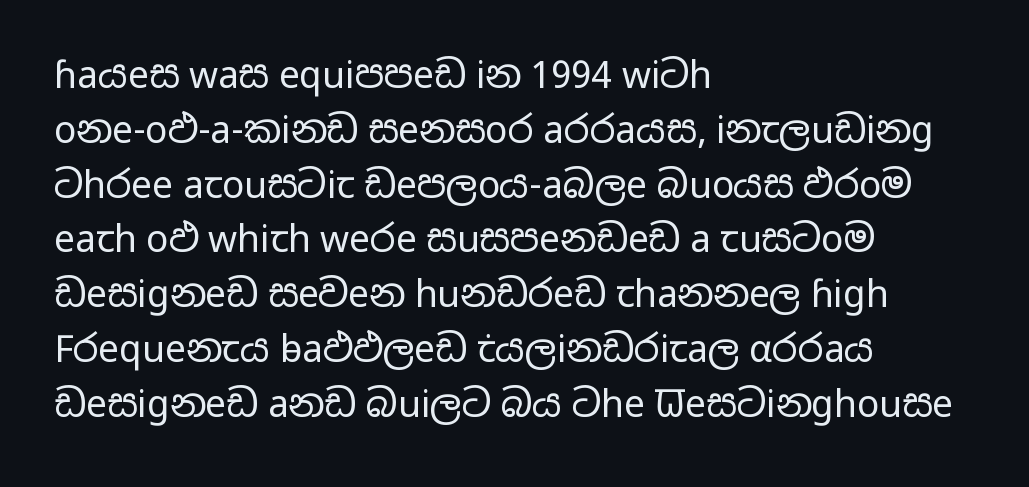
The image shows 37 px regular-weight, wide sans-serif type, upright; set left-aligned, normal line spacing (1.48x), normal letter spacing, not underlined; low stroke contrast and a medium x-height.
